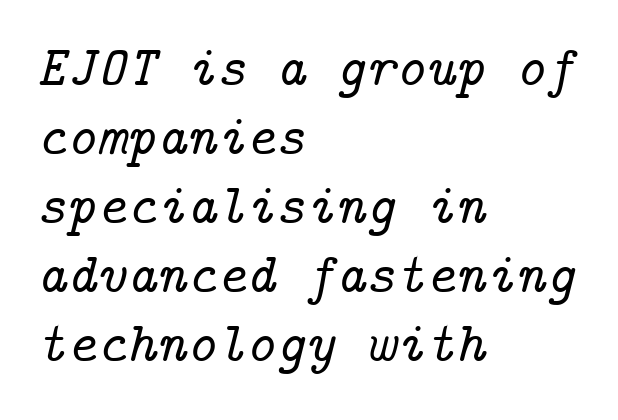
Q: Is the text italic (slanted)? A: Yes, it leans right by about 14 degrees.
Q: Is the typeface a serif or a sans-serif typeface? A: Serif.
Q: Is the text underlined? A: No.
Q: How is the paragraph aligned? A: Left-aligned.
Q: Is the spacing between letters normal or unusually wide? A: Normal.
Q: Width (condensed, normal, or wide)? A: Normal.
Q: Stroke contrast? A: Low.
Q: x-height? A: Medium.
